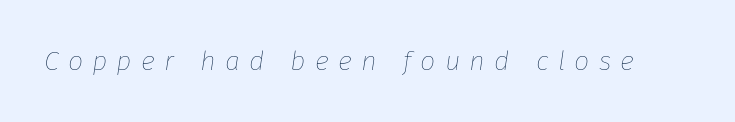
Q: Is the text bold? A: No.
Q: Is the text italic (slanted)? A: Yes, it leans right by about 8 degrees.
Q: Is the text underlined? A: No.
Q: Is the spacing between letters normal or unusually wide? A: Unusually wide.
